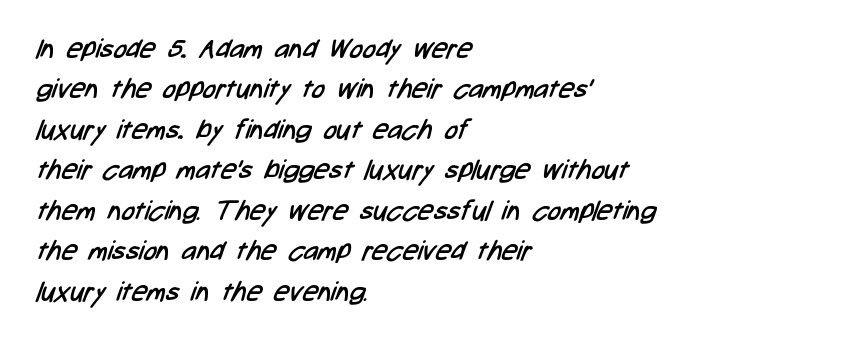
The weight tops out at a normal text grade. The setting favours the left margin, as ordinary paragraphs usually do. The passage shown is not underscored anywhere. Observe the ordinary spacing: letters are neighbours, not strangers.
